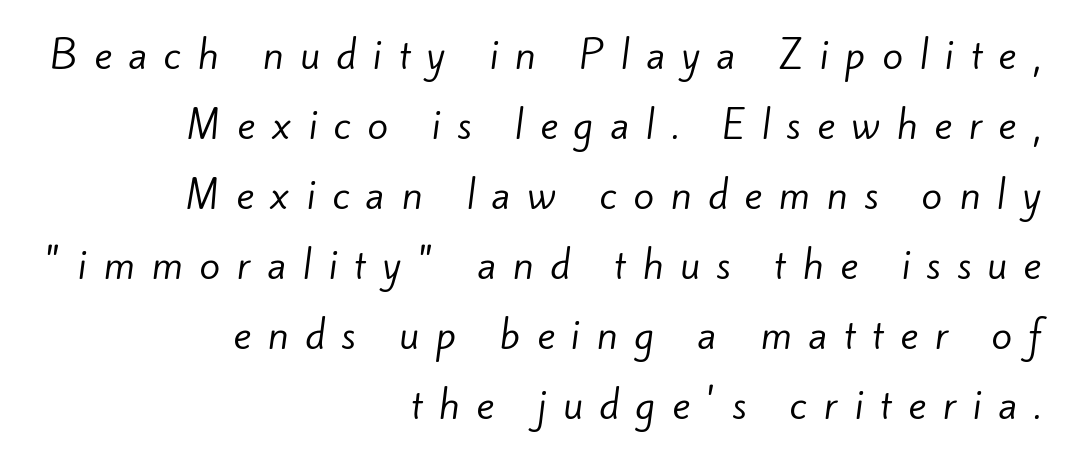
The image shows 38 px regular-weight sans-serif type; set right-aligned, line spacing 1.84x, unusually wide letter spacing (+0.43 em), not underlined; low stroke contrast and a small x-height.
